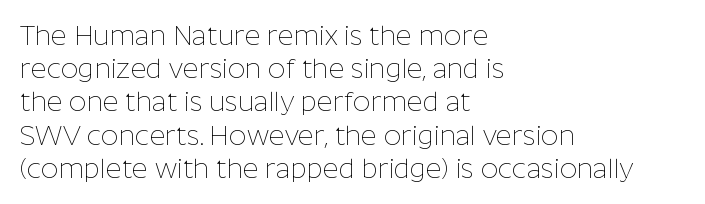
{"italic": "no", "bold": "no", "underline": "no", "align": "left", "line_spacing_ratio": 1.23, "letter_spacing": "normal", "letter_spacing_em": 0.0, "glyph_px": 27}
